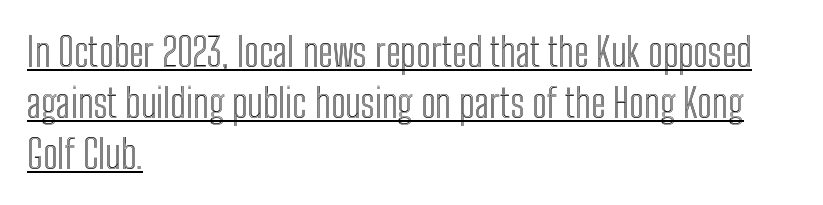
The image shows 40 px condensed type, upright; set left-aligned, normal line spacing (1.27x), normal letter spacing, underlined; a medium x-height.
